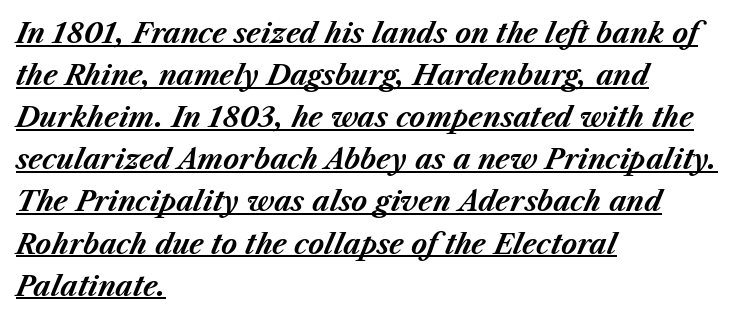
{"italic": "yes", "lean": "right", "slant_degrees": 23, "bold": "yes", "underline": "yes", "align": "left", "line_spacing": "normal", "line_spacing_ratio": 1.56, "letter_spacing": "normal", "letter_spacing_em": 0.0, "glyph_px": 27}
